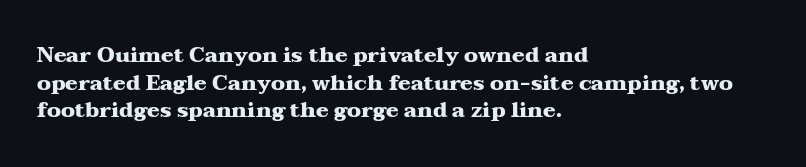
{"italic": "no", "bold": "yes", "underline": "no", "align": "left", "line_spacing": "normal", "line_spacing_ratio": 1.32, "letter_spacing": "normal", "letter_spacing_em": 0.0, "glyph_px": 21}
